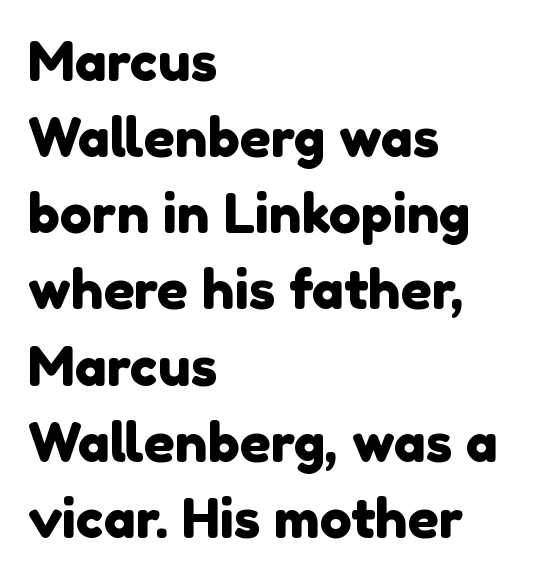
Q: Is the typeface a serif or a sans-serif typeface? A: Sans-serif.
Q: Is the text underlined? A: No.
Q: How is the paragraph aligned? A: Left-aligned.
Q: Is the spacing between letters normal or unusually wide? A: Normal.
Q: Is the spacing between lines tight, normal or loose? A: Normal.
Q: Width (condensed, normal, or wide)? A: Normal.
Q: x-height? A: Medium.
Q: Monospaced? A: No.
